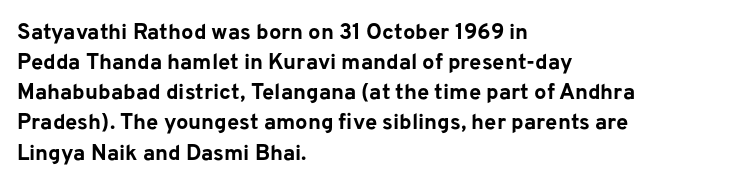
{"italic": "no", "bold": "yes", "underline": "no", "align": "left", "line_spacing": "normal", "line_spacing_ratio": 1.37, "letter_spacing": "normal", "letter_spacing_em": 0.0, "glyph_px": 22}
